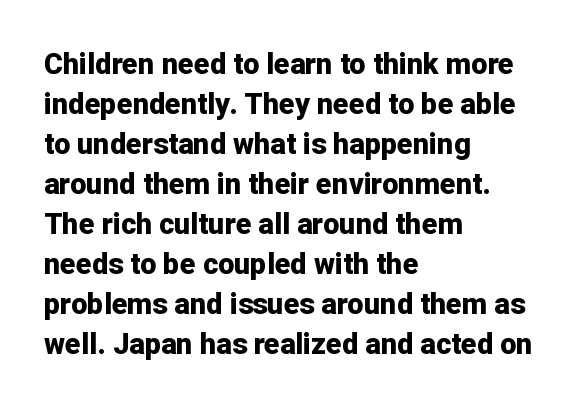
Q: Is the text bold? A: Yes.
Q: Is the text italic (slanted)? A: No, it is upright.
Q: Is the typeface a serif or a sans-serif typeface? A: Sans-serif.
Q: Is the text underlined? A: No.
Q: How is the paragraph aligned? A: Left-aligned.
Q: Is the spacing between letters normal or unusually wide? A: Normal.
Q: Is the spacing between lines tight, normal or loose? A: Normal.
Q: Width (condensed, normal, or wide)? A: Normal.
Q: Stroke contrast? A: Low.
Q: x-height? A: Medium.
Q: Monospaced? A: No.
